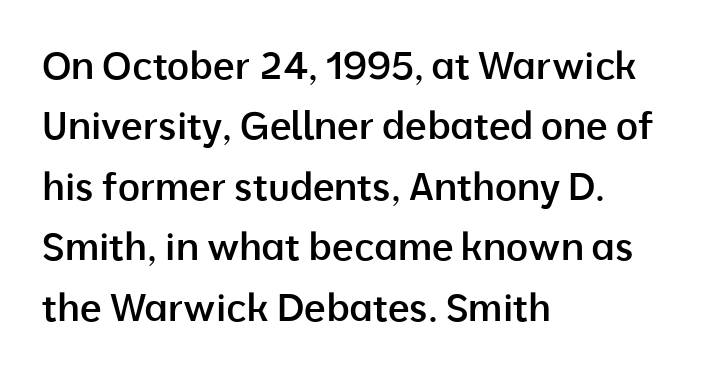
{"serif": "no", "italic": "no", "bold": "semi", "weight": "semibold", "width": "normal", "stroke_contrast": "low", "x_height": "medium", "monospaced": "no", "underline": "no", "align": "left", "line_spacing": "normal", "line_spacing_ratio": 1.59, "letter_spacing": "normal", "letter_spacing_em": 0.0, "glyph_px": 38}
